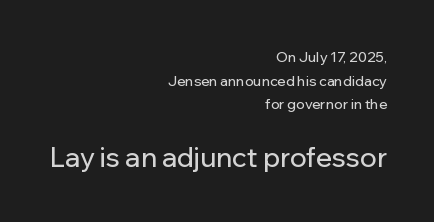
The image shows 27 px text type, upright; set right-aligned, normal line spacing (1.68x), normal letter spacing, not underlined; the second (bottom) block is 1.93x larger.
